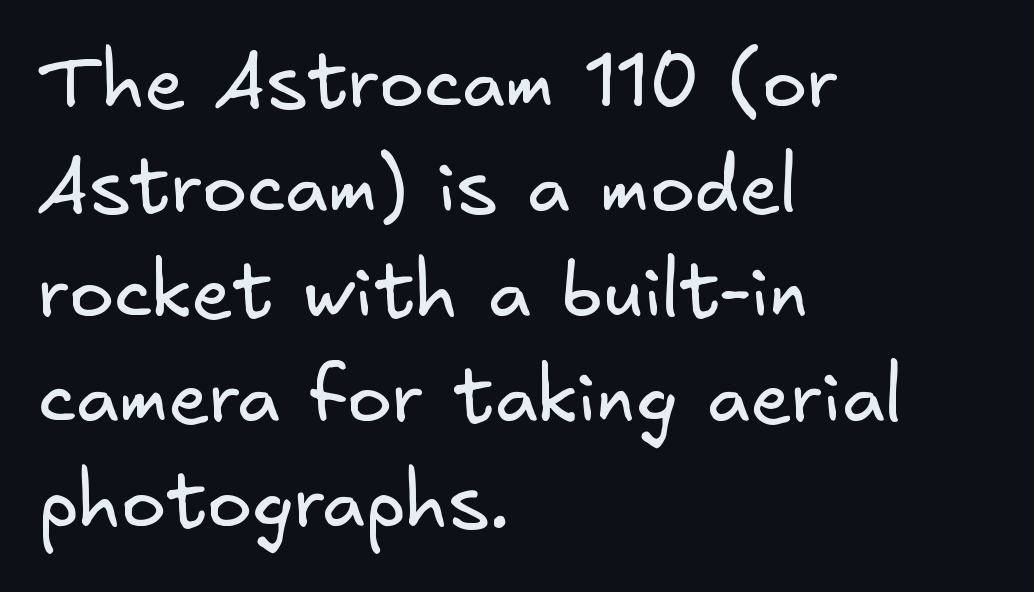
The image shows 75 px regular-weight sans-serif type; set left-aligned, normal line spacing (1.4x), normal letter spacing, not underlined; low stroke contrast and a small x-height.
